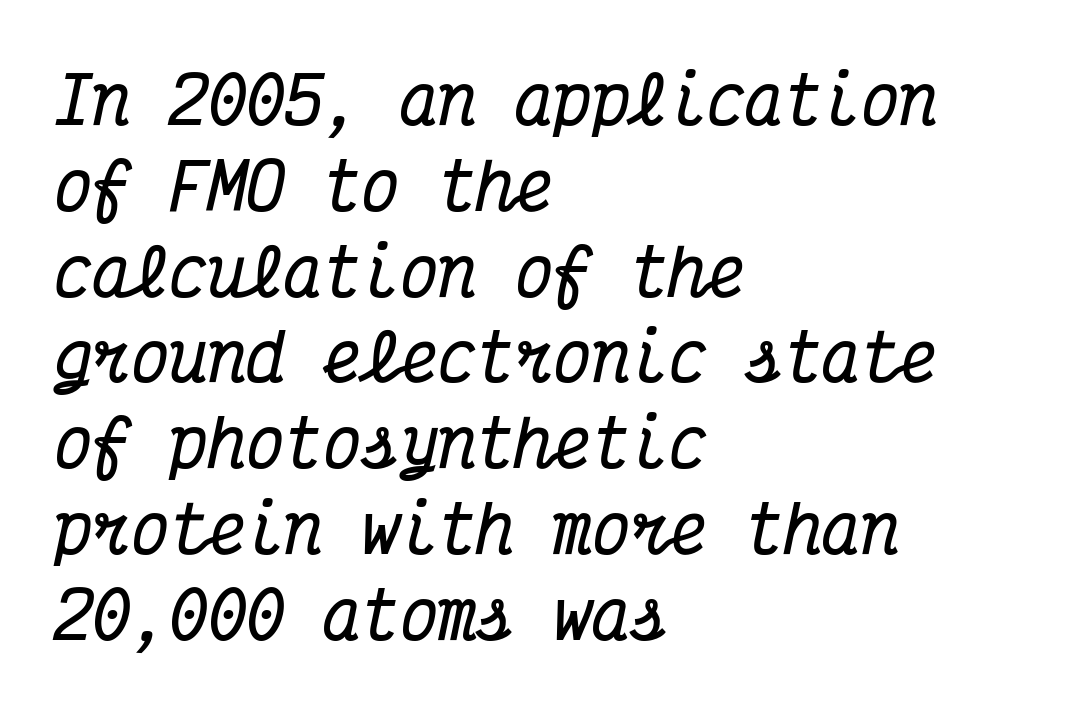
The image shows 64 px bold, condensed serif type, italic (leaning right), monospaced; set left-aligned, normal line spacing (1.34x), normal letter spacing, not underlined; medium stroke contrast and a medium x-height.
